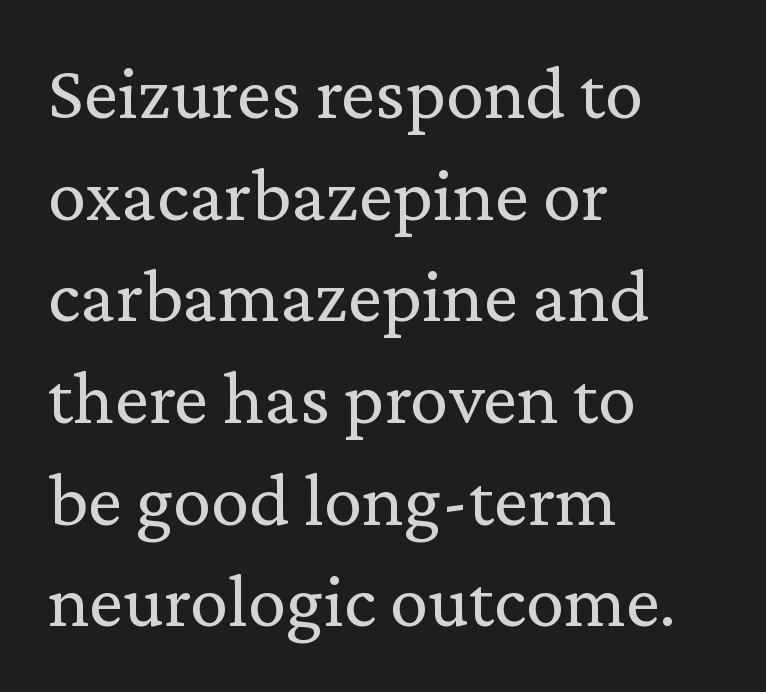
Posture: straight, roman, zero tilt. How would I describe the line gaps? Plain and ordinary. Regarding serifs, this sample has them. Check under the words: just untouched page.
